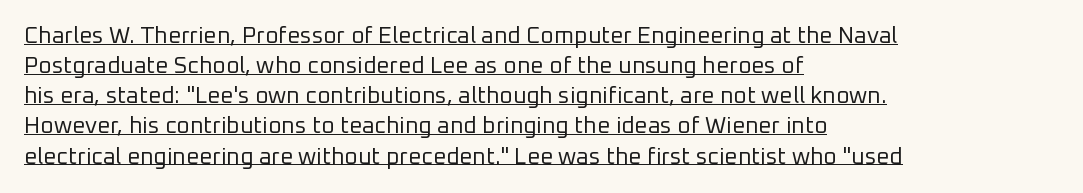
Stems and bowls with no extra thickness — not bold. Look at the tracking — it's just the regular setting, nothing added. What decoration does the sample have? An underline. No italicization has been applied; the sample stays upright. Reading down the column, the eye jumps a familiar distance to each next line. These lines stack with their left ends in a neat column.
